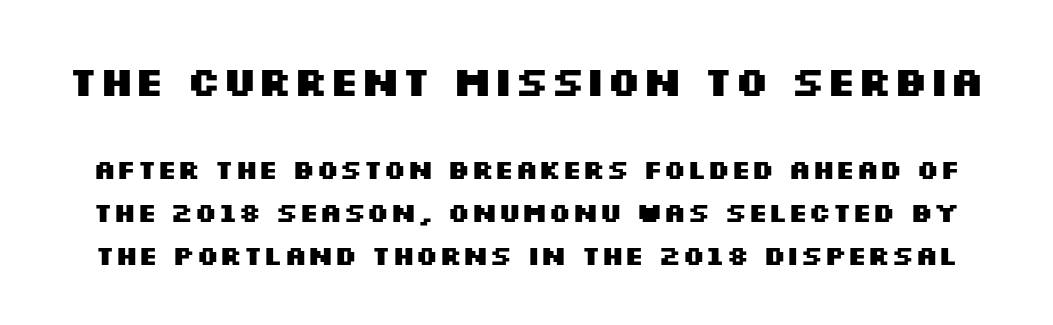
Q: Is the text bold? A: Yes.
Q: Is the text italic (slanted)? A: No, it is upright.
Q: Is the typeface a serif or a sans-serif typeface? A: Sans-serif.
Q: Is the text underlined? A: No.
Q: Is the spacing between letters normal or unusually wide? A: Normal.
Q: Is the spacing between lines tight, normal or loose? A: Normal.
Q: Which block of text is set in a larger size, the first (top) or the second (bottom)? A: The first (top) one.
Q: Width (condensed, normal, or wide)? A: Wide.
Q: Stroke contrast? A: Medium.
Q: x-height? A: Large.
Q: Monospaced? A: No.
